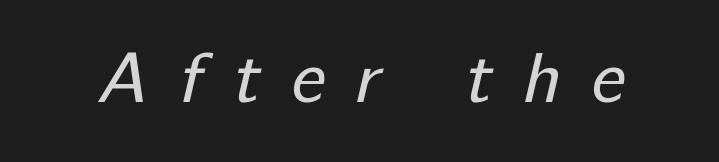
{"serif": "no", "bold": "no", "weight": "regular", "width": "normal", "stroke_contrast": "low", "x_height": "medium", "monospaced": "no", "underline": "no", "letter_spacing": "wide", "letter_spacing_em": 0.43, "glyph_px": 71}
